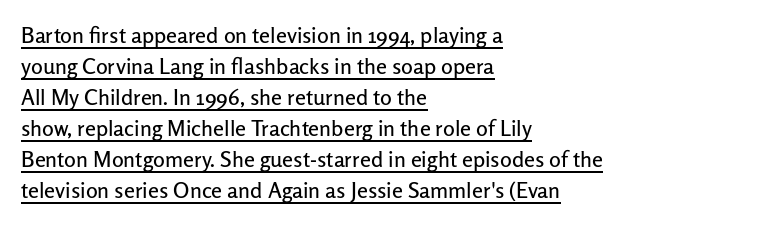
{"italic": "no", "underline": "yes", "align": "left", "line_spacing": "normal", "line_spacing_ratio": 1.41, "letter_spacing": "normal", "letter_spacing_em": 0.0, "glyph_px": 22}
